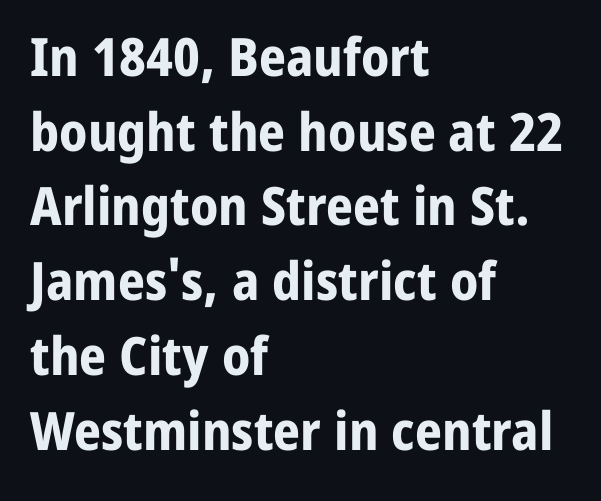
Q: Is the text bold? A: Yes.
Q: Is the text italic (slanted)? A: No, it is upright.
Q: Is the typeface a serif or a sans-serif typeface? A: Sans-serif.
Q: Is the text underlined? A: No.
Q: How is the paragraph aligned? A: Left-aligned.
Q: Is the spacing between letters normal or unusually wide? A: Normal.
Q: Is the spacing between lines tight, normal or loose? A: Normal.
Q: Width (condensed, normal, or wide)? A: Normal.
Q: Stroke contrast? A: Low.
Q: x-height? A: Medium.
Q: Monospaced? A: No.
